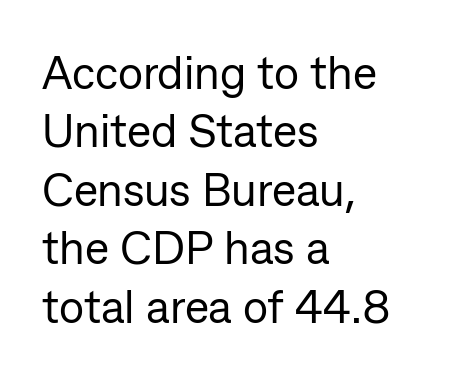
The image shows 46 px regular-weight sans-serif type, upright; set left-aligned, normal line spacing (1.27x), normal letter spacing, not underlined; low stroke contrast and a medium x-height.
